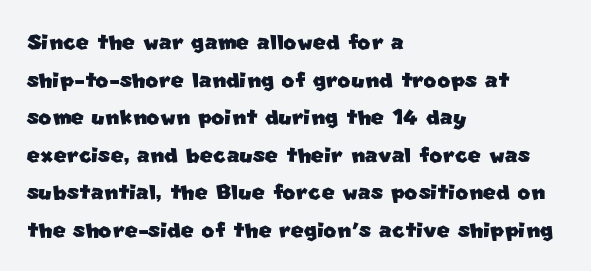
The image shows 28 px sans-serif type; set left-aligned, normal line spacing (1.34x), normal letter spacing, not underlined; low stroke contrast and a large x-height.
